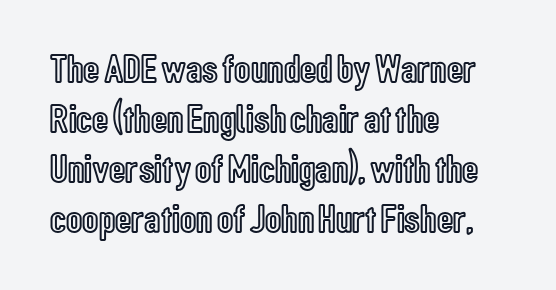
The image shows 40 px condensed type, upright; set left-aligned, normal line spacing (1.25x), normal letter spacing, not underlined; a medium x-height.
